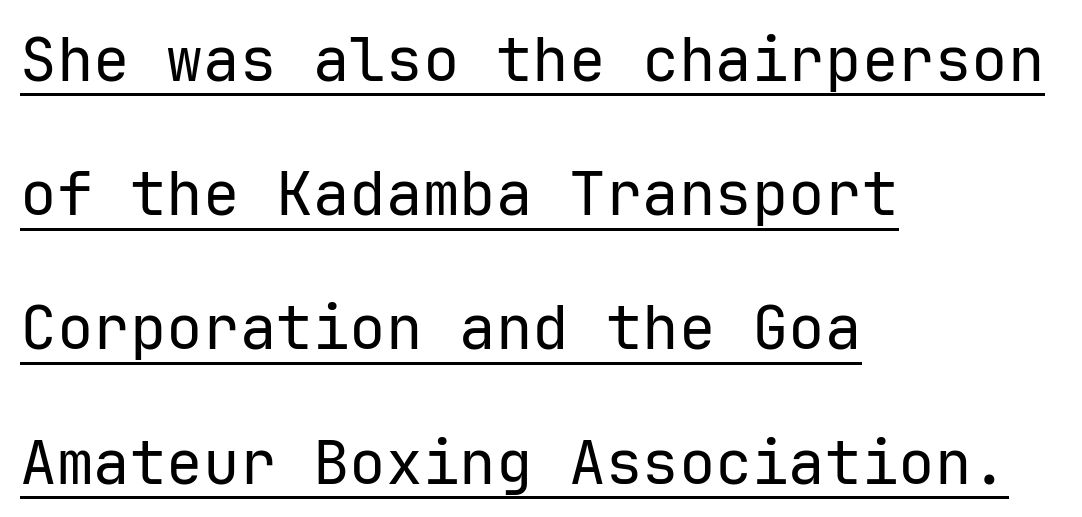
The rendered words wear a rule along their underside. Students, note that the glyphs here touch the page at normal intervals. Leading is clearly above the norm, producing a sparse column. Check where the strokes stop: nothing finishes them off — pure sans.
